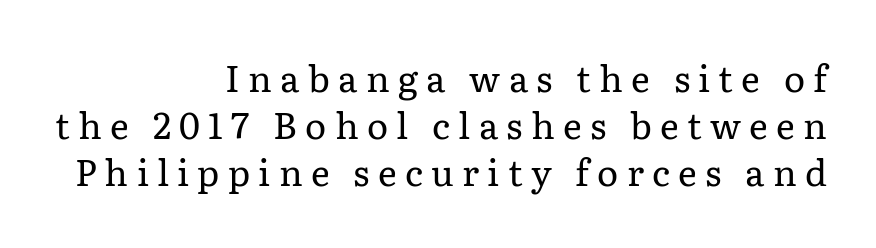
The image shows 36 px regular-weight serif type, upright; set right-aligned, normal line spacing (1.31x), unusually wide letter spacing (+0.23 em), not underlined; low stroke contrast and a medium x-height.
